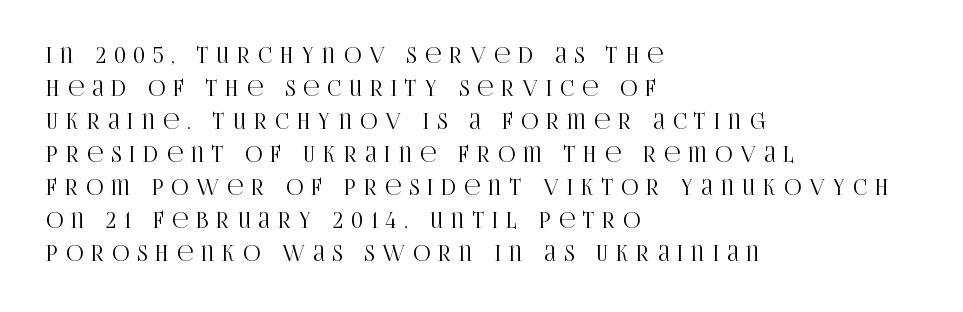
Q: Is the text italic (slanted)? A: No, it is upright.
Q: Is the text underlined? A: No.
Q: How is the paragraph aligned? A: Left-aligned.
Q: Is the spacing between letters normal or unusually wide? A: Unusually wide.
Q: Is the spacing between lines tight, normal or loose? A: Normal.
